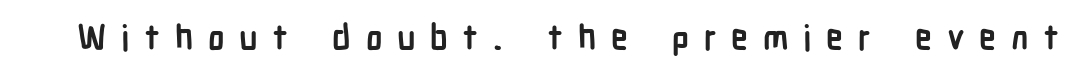
Q: Is the text bold? A: Yes.
Q: Is the text italic (slanted)? A: No, it is upright.
Q: Is the typeface a serif or a sans-serif typeface? A: Sans-serif.
Q: Is the text underlined? A: No.
Q: Is the spacing between letters normal or unusually wide? A: Unusually wide.
Q: Width (condensed, normal, or wide)? A: Condensed.
Q: Stroke contrast? A: Low.
Q: x-height? A: Medium.
Q: Monospaced? A: No.
